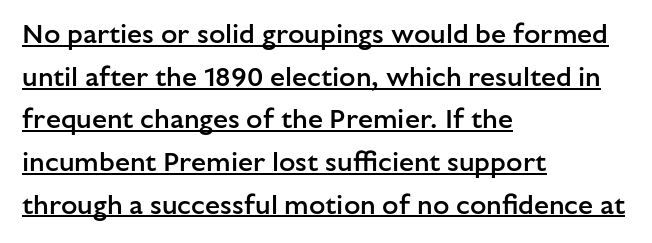
The type is set solid horizontally, with unmodified tracking. The font's upright variant was chosen for this text. Notice how the passage keeps a crisp vertical edge on the left only. Quick note: underline on. Slightly chunky letters — semibold, I'd say, not full bold.
